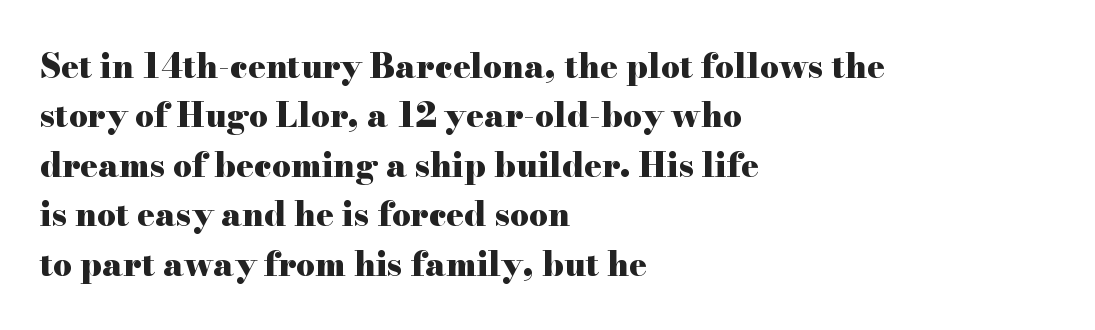
{"serif": "yes", "italic": "no", "bold": "yes", "weight": "heavy", "width": "wide", "stroke_contrast": "high", "x_height": "small", "monospaced": "no", "underline": "no", "align": "left", "line_spacing": "normal", "line_spacing_ratio": 1.5, "letter_spacing": "normal", "letter_spacing_em": 0.0, "glyph_px": 33}
